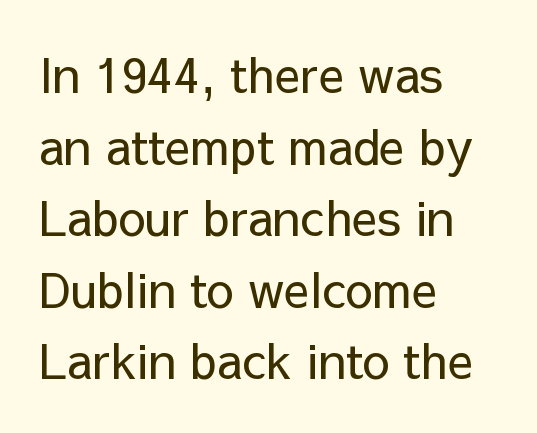
Q: Is the text bold? A: No.
Q: Is the text italic (slanted)? A: No, it is upright.
Q: Is the typeface a serif or a sans-serif typeface? A: Sans-serif.
Q: Is the text underlined? A: No.
Q: How is the paragraph aligned? A: Left-aligned.
Q: Is the spacing between letters normal or unusually wide? A: Normal.
Q: Is the spacing between lines tight, normal or loose? A: Normal.
Q: Width (condensed, normal, or wide)? A: Normal.
Q: Stroke contrast? A: Low.
Q: x-height? A: Medium.
Q: Monospaced? A: No.
